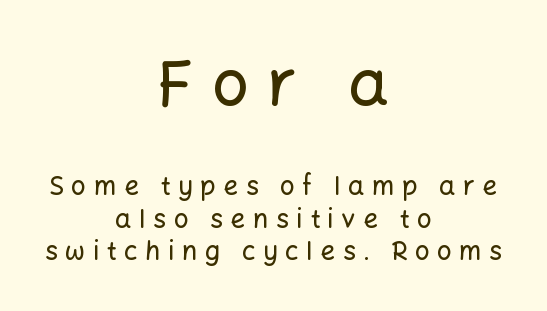
The axis of the letterforms is exactly vertical. The rendering uses a moderate line-height, typical for paragraphs. To sum up the face: it is a sans, with no serifs. Spacing between characters has been opened up far beyond the box default. This rendering features lettering with no underline. These lines are rendered in a variable-pitch font.
